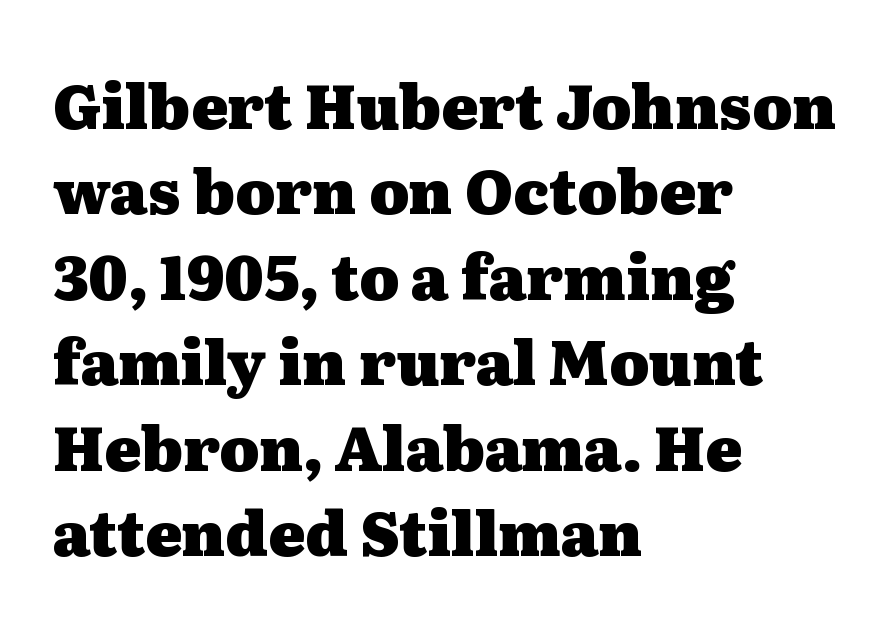
Is there any slant? The stems are plumb. A typesetter would label this face a serif. The glyphs are unaccompanied by any horizontal stroke below them. Look at the tracking — it's just the regular setting, nothing added. Plenty of ink on the page — the face is bold.
